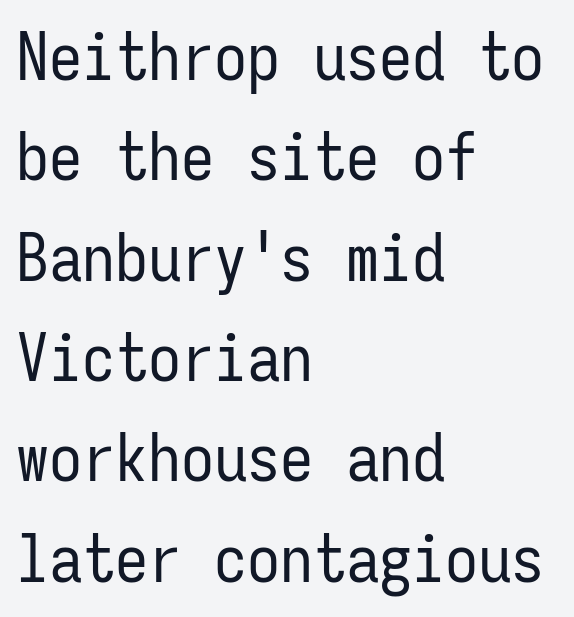
The image shows 66 px regular-weight, condensed sans-serif type, upright, monospaced; set left-aligned, normal line spacing (1.52x), normal letter spacing, not underlined; low stroke contrast and a medium x-height.
